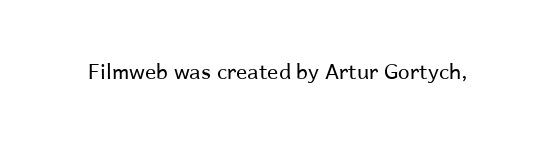
The image shows 21 px text type, upright; set normal letter spacing, not underlined.
